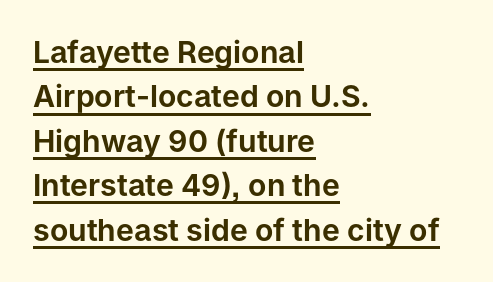
The tracking reads as untouched default to a designer's eye. Is there much room between lines? A standard amount, neither cramped nor airy. The letters advance in unequal steps, a hallmark of proportional type. Do the letters lean? They stand straight. Examine the stroke ends and you'll find no serifs.
